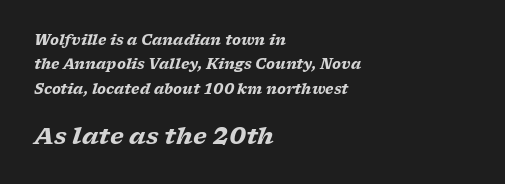
Q: Is the text bold? A: Yes.
Q: Is the text italic (slanted)? A: Yes, it leans right by about 17 degrees.
Q: Is the text underlined? A: No.
Q: How is the paragraph aligned? A: Left-aligned.
Q: Is the spacing between letters normal or unusually wide? A: Normal.
Q: Which block of text is set in a larger size, the first (top) or the second (bottom)? A: The second (bottom) one.
